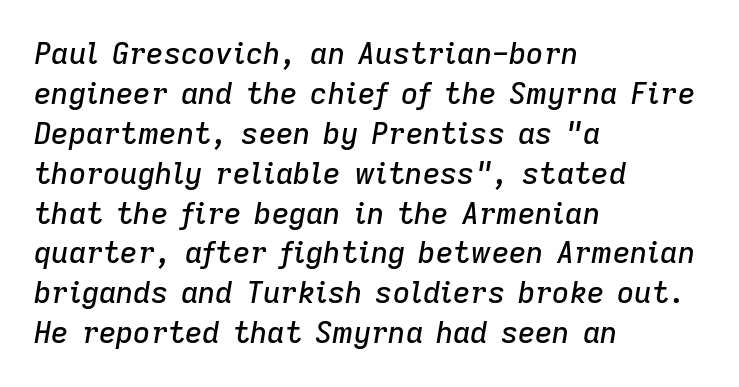
The image shows 30 px text type, italic (leaning right); set left-aligned, normal line spacing (1.33x), normal letter spacing, not underlined; low stroke contrast and a medium x-height.
